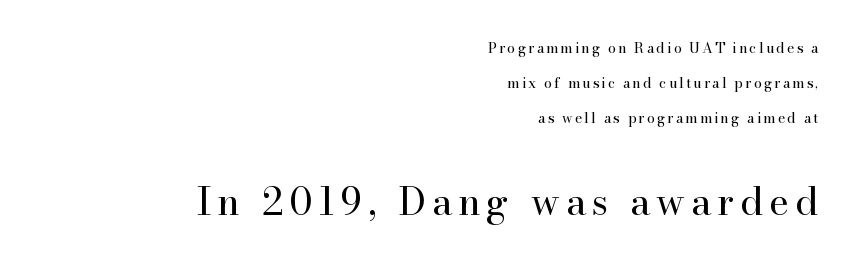
The image shows 38 px regular-weight serif type, upright; set right-aligned, loose line spacing (2.49x), not underlined; the second (bottom) block is 2.71x larger; high stroke contrast and a small x-height.
